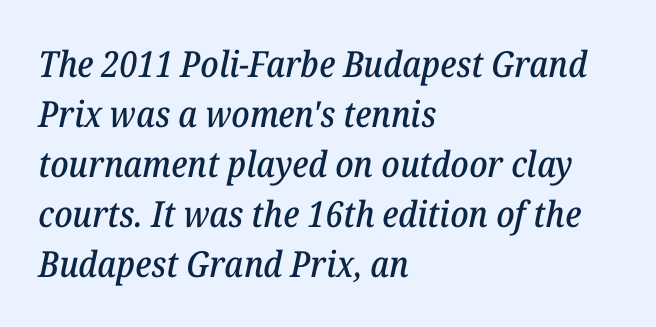
The image shows 36 px serif type, italic (leaning right); set left-aligned, normal line spacing (1.39x), normal letter spacing, not underlined; low stroke contrast and a medium x-height.
